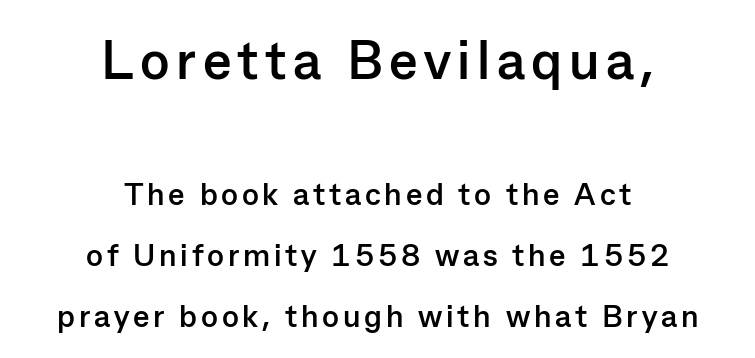
Q: Is the text bold? A: Yes.
Q: Is the text italic (slanted)? A: No, it is upright.
Q: Is the typeface a serif or a sans-serif typeface? A: Sans-serif.
Q: Is the text underlined? A: No.
Q: How is the paragraph aligned? A: Centered.
Q: Is the spacing between lines tight, normal or loose? A: Loose.
Q: Which block of text is set in a larger size, the first (top) or the second (bottom)? A: The first (top) one.
Q: Width (condensed, normal, or wide)? A: Normal.
Q: Stroke contrast? A: Low.
Q: x-height? A: Medium.
Q: Monospaced? A: No.
